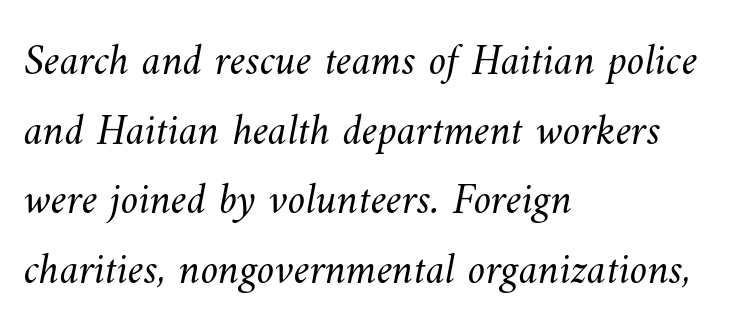
{"bold": "no", "weight": "light", "width": "normal", "stroke_contrast": "medium", "x_height": "small", "monospaced": "no", "underline": "no", "align": "left", "line_spacing": "normal", "line_spacing_ratio": 1.58, "letter_spacing": "normal", "letter_spacing_em": 0.0, "glyph_px": 44}
